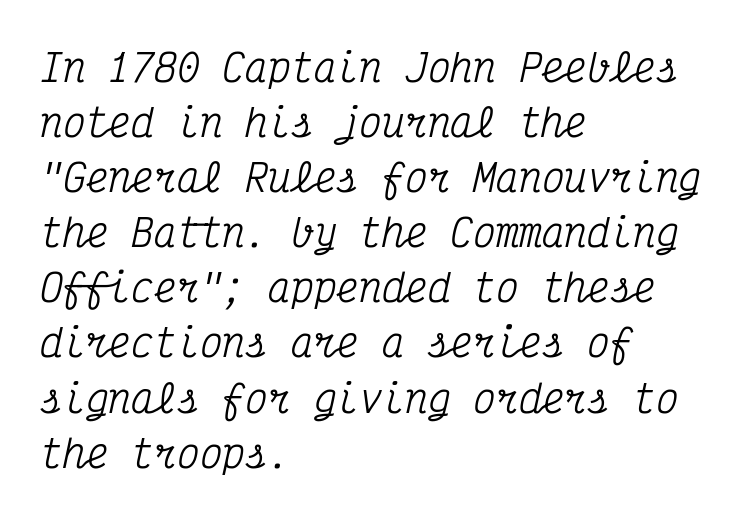
Q: Is the text italic (slanted)? A: Yes, it leans right by about 12 degrees.
Q: Is the typeface a serif or a sans-serif typeface? A: Serif.
Q: Is the text underlined? A: No.
Q: How is the paragraph aligned? A: Left-aligned.
Q: Is the spacing between letters normal or unusually wide? A: Normal.
Q: Is the spacing between lines tight, normal or loose? A: Normal.
Q: Width (condensed, normal, or wide)? A: Condensed.
Q: Stroke contrast? A: Medium.
Q: x-height? A: Medium.
Q: Monospaced? A: Yes.
